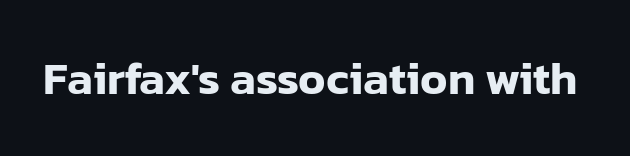
The image shows 46 px sans-serif type, upright; set normal letter spacing, not underlined; low stroke contrast and a medium x-height.
